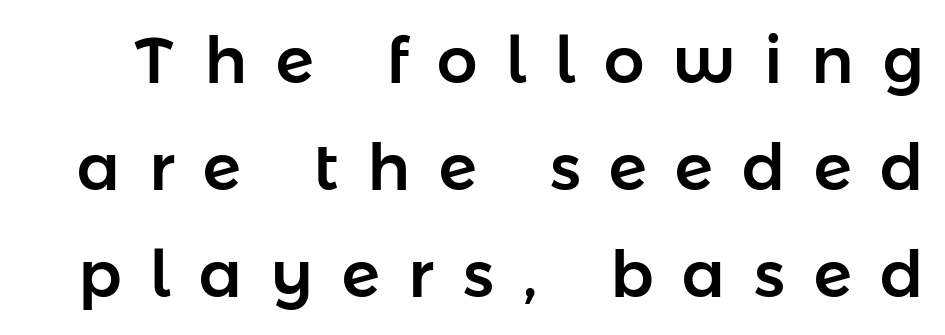
Rule under the text: the space is simply empty. This sample has the flowing, uneven cadence of proportional lettering. The designer went with a sans here, leaving each stem footless. Horizontal bands of white between lines are of average thickness. Glyph-to-glyph distance is far greater than everyday printed text.
